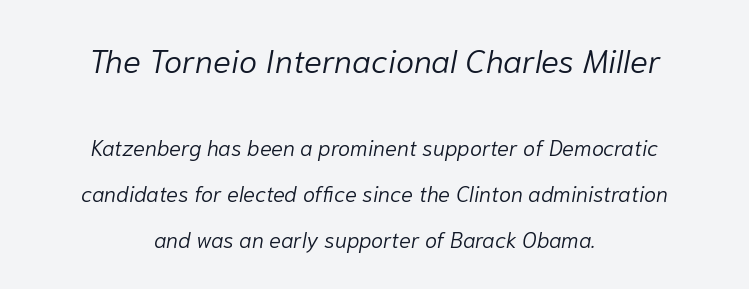
The image shows 33 px light type, italic (leaning right); set centered, loose line spacing (2.08x), normal letter spacing, not underlined; the first (top) block is 1.5x larger; low stroke contrast and a medium x-height.
